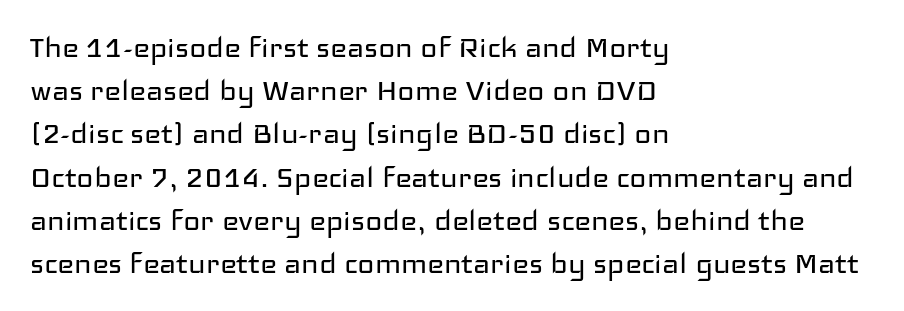
The image shows 36 px regular-weight, wide sans-serif type, upright; set left-aligned, line spacing 1.2x, normal letter spacing, not underlined; low stroke contrast and a medium x-height.
